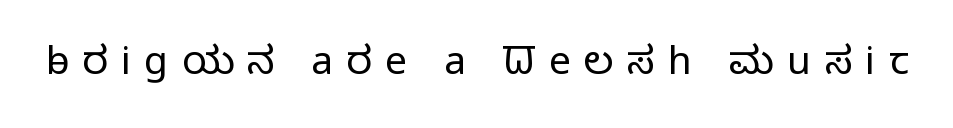
Q: Is the text bold? A: No.
Q: Is the text italic (slanted)? A: No, it is upright.
Q: Is the typeface a serif or a sans-serif typeface? A: Sans-serif.
Q: Is the text underlined? A: No.
Q: Is the spacing between letters normal or unusually wide? A: Unusually wide.
Q: Width (condensed, normal, or wide)? A: Normal.
Q: Stroke contrast? A: Low.
Q: x-height? A: Medium.
Q: Monospaced? A: No.
